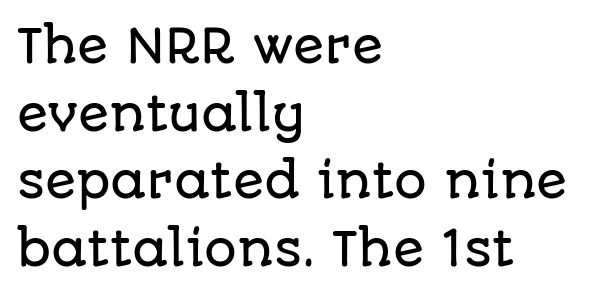
The image shows 46 px sans-serif type, upright; set left-aligned, normal line spacing (1.47x), normal letter spacing, not underlined; low stroke contrast and a large x-height.
